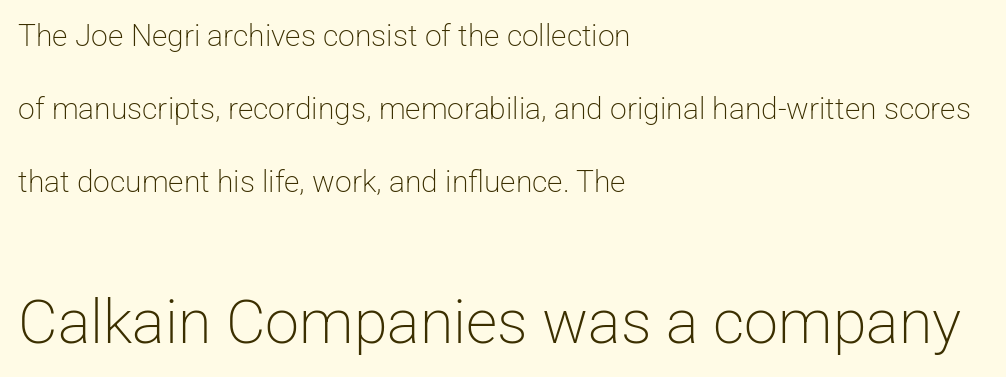
The image shows 61 px light sans-serif type, upright; set left-aligned, loose line spacing (2.44x), normal letter spacing, not underlined; the second (bottom) block is 2.03x larger; low stroke contrast and a medium x-height.
